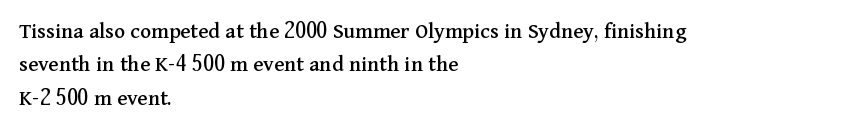
The rendering uses a moderate line-height, typical for paragraphs. These lines were composed using upright roman letters. The gaps between neighbouring characters are ordinary and unremarkable. Has an underline been added? It has not. Line starts are locked; line ends wander.
